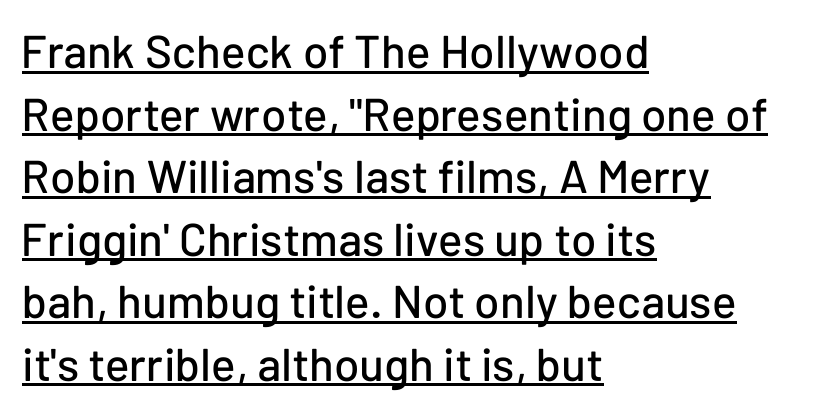
The image shows 46 px sans-serif type, upright; set left-aligned, normal line spacing (1.36x), normal letter spacing, underlined; low stroke contrast and a medium x-height.
